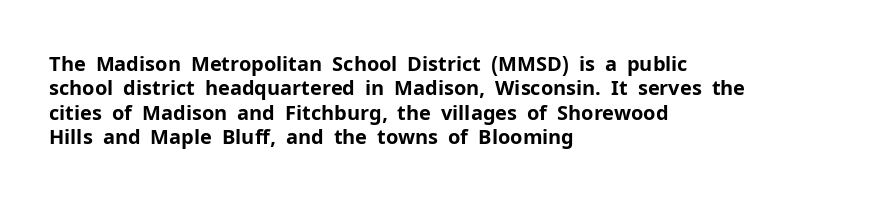
The image shows 20 px bold type, upright; set left-aligned, line spacing 1.22x, normal letter spacing, not underlined.
